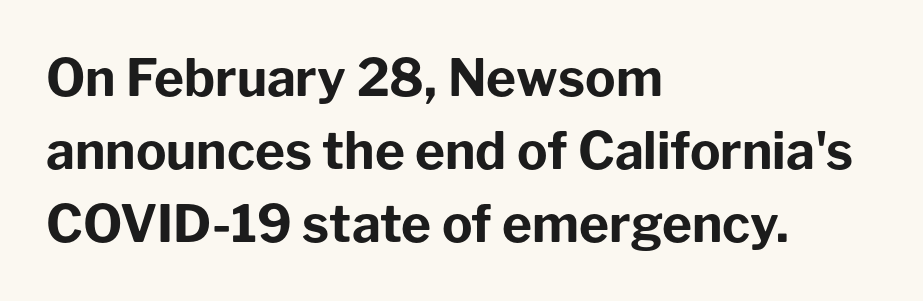
Q: Is the text bold? A: Yes.
Q: Is the text italic (slanted)? A: No, it is upright.
Q: Is the typeface a serif or a sans-serif typeface? A: Sans-serif.
Q: Is the text underlined? A: No.
Q: How is the paragraph aligned? A: Left-aligned.
Q: Is the spacing between letters normal or unusually wide? A: Normal.
Q: Is the spacing between lines tight, normal or loose? A: Normal.
Q: Width (condensed, normal, or wide)? A: Normal.
Q: Stroke contrast? A: Low.
Q: x-height? A: Medium.
Q: Monospaced? A: No.
